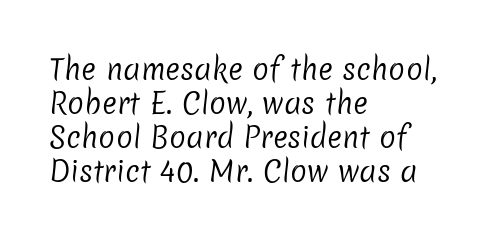
The image shows 28 px regular-weight sans-serif type; set left-aligned, line spacing 1.22x, normal letter spacing, not underlined; low stroke contrast and a medium x-height.
